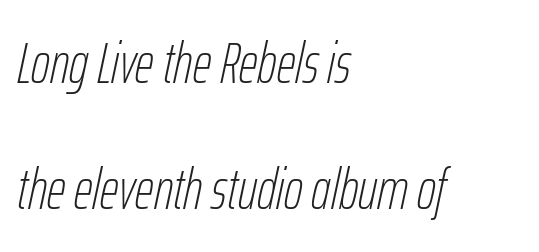
The image shows 58 px thin, condensed type, italic (leaning right); set left-aligned, loose line spacing (2.17x), normal letter spacing, not underlined; low stroke contrast and a medium x-height.
